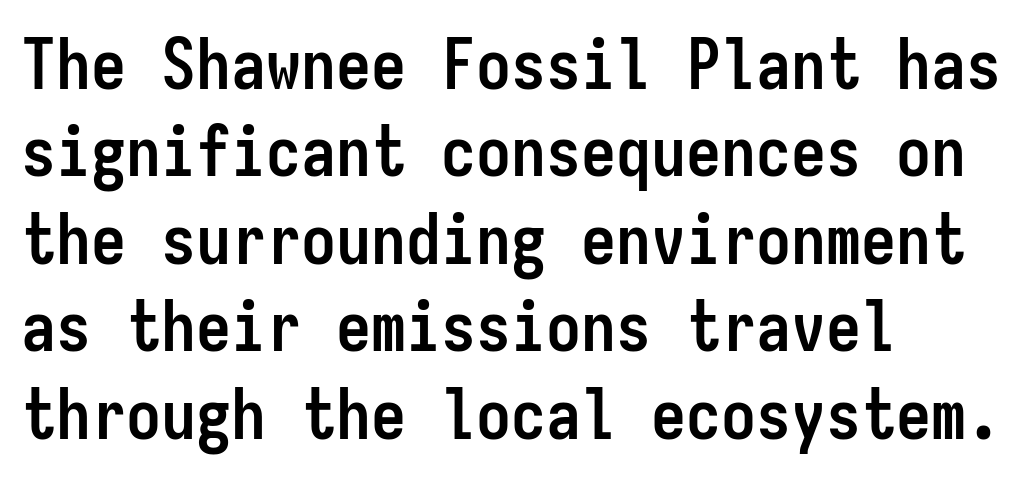
Q: Is the text bold? A: Yes.
Q: Is the text italic (slanted)? A: No, it is upright.
Q: Is the typeface a serif or a sans-serif typeface? A: Sans-serif.
Q: Is the text underlined? A: No.
Q: How is the paragraph aligned? A: Left-aligned.
Q: Is the spacing between letters normal or unusually wide? A: Normal.
Q: Is the spacing between lines tight, normal or loose? A: Normal.
Q: Width (condensed, normal, or wide)? A: Condensed.
Q: Stroke contrast? A: Low.
Q: x-height? A: Medium.
Q: Monospaced? A: Yes.
